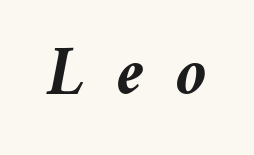
Typographic density is high because the face is bold. Between one letter and the next there's a generous, obvious gap. A typesetter would call this proportional, since set widths differ per character. An italicized treatment has been applied to the whole sample.
